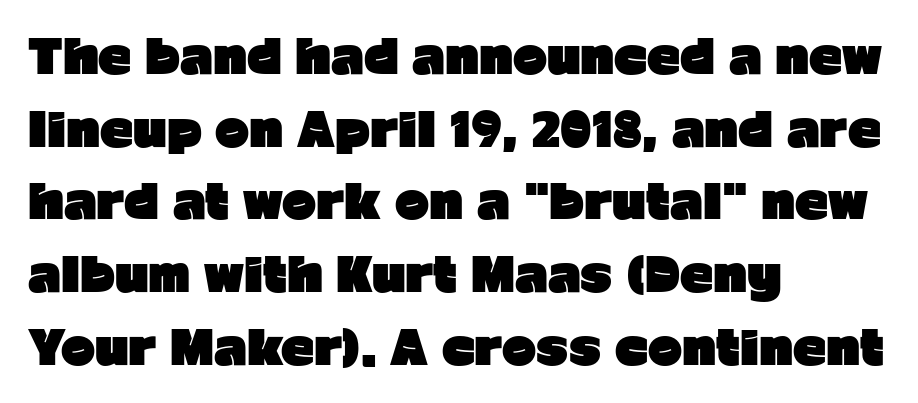
The space between consecutive lines is moderate. Think of a printed novel: that variable character pitch is what you see here. The type is set solid horizontally, with unmodified tracking. The rendering anchors every line to the left-hand side. Thick stems and heavy bowls — unmistakably bold. Notice how the stems are strictly vertical — no italics here.
